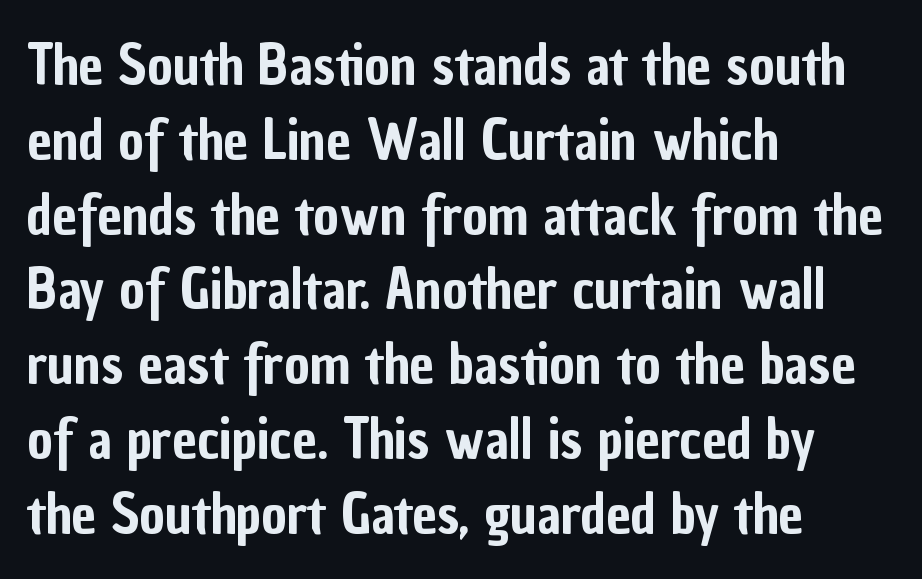
The words here are not underlined. Horizontal alignment here is leftward, the default for most running prose. Serifs: no, the terminals of the letterforms are clean. Each new line begins a customary step beneath the previous one. Note the varied advance widths — an 'i' is clearly narrower than an 'm'. The type sits square on the baseline with zero lean.
